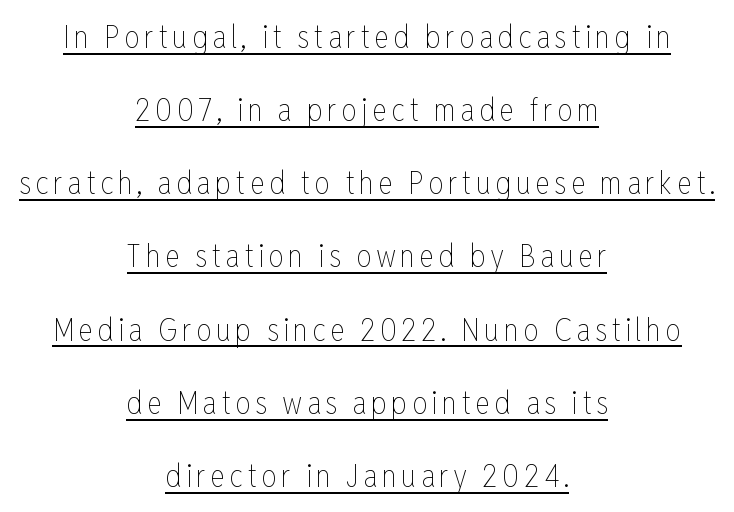
The image shows 31 px thin, condensed type, upright; set centered, loose line spacing (2.36x), underlined; low stroke contrast and a medium x-height.
